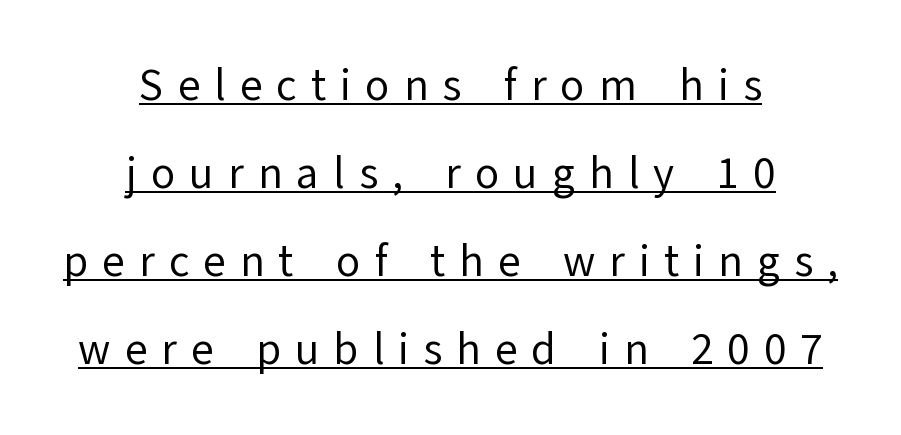
Are there feet on the stems? There aren't — it's a sans. These glyphs show unthickened strokes, regular width or finer. In terms of letterspacing, this is a distinctly airy, spread setting. In CSS terms this would be text-align: center. In designer terms, the underline attribute is active on this setting.
